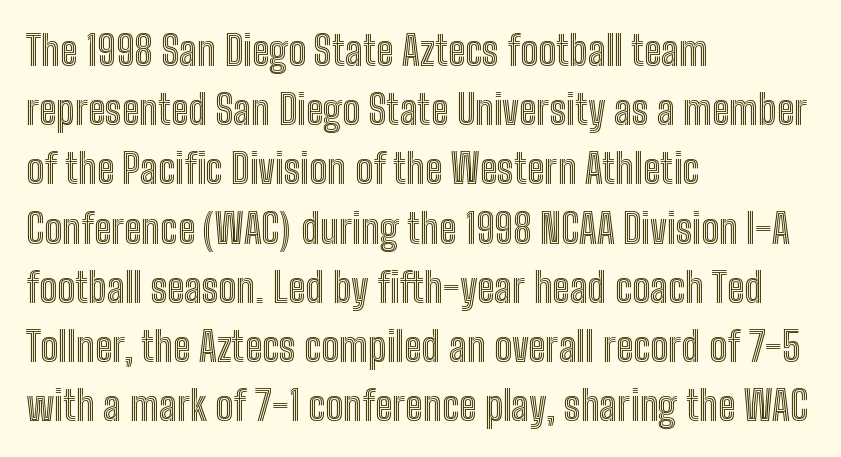
{"italic": "no", "width": "condensed", "x_height": "medium", "monospaced": "no", "underline": "no", "align": "left", "line_spacing": "normal", "line_spacing_ratio": 1.48, "letter_spacing": "normal", "letter_spacing_em": 0.0, "glyph_px": 40}
